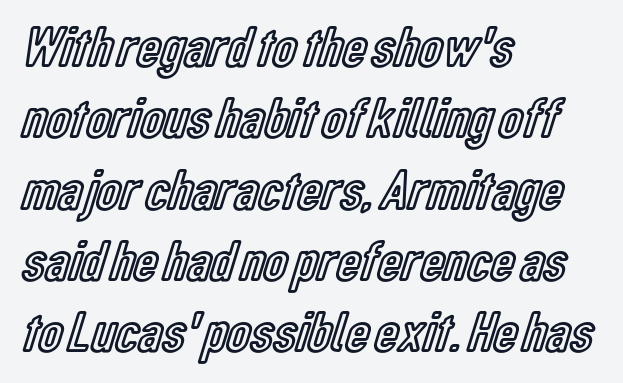
The rendering uses natural spacing where letterforms have individual widths. The setting favours the left margin, as ordinary paragraphs usually do. The passage shown has conventional tracking throughout. Check the space under the baseline: it is left empty.
